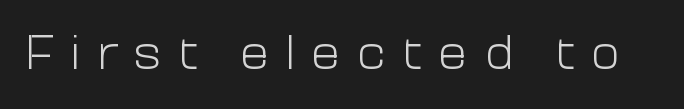
{"serif": "no", "italic": "no", "bold": "no", "weight": "light", "width": "normal", "stroke_contrast": "low", "x_height": "medium", "monospaced": "no", "underline": "no", "letter_spacing": "wide", "letter_spacing_em": 0.33, "glyph_px": 49}
